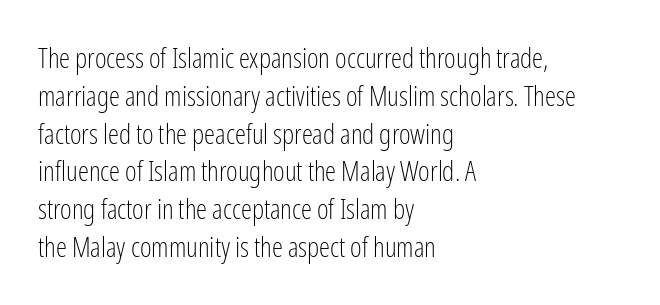
These lines are rendered in a variable-pitch font. The lettering stays uniformly vertical, giving the passage a roman look. Compared with typical paragraphs, the rows here are spaced about the same. Tracking here is standard; glyphs follow each other at the usual distance. The passage is arranged the way most books set body copy — flush left.
